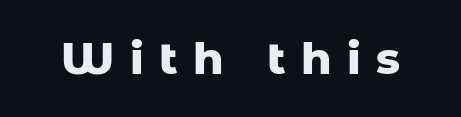
Q: Is the text bold? A: Yes.
Q: Is the text italic (slanted)? A: No, it is upright.
Q: Is the typeface a serif or a sans-serif typeface? A: Sans-serif.
Q: Is the text underlined? A: No.
Q: Is the spacing between letters normal or unusually wide? A: Unusually wide.
Q: Width (condensed, normal, or wide)? A: Normal.
Q: Stroke contrast? A: Low.
Q: x-height? A: Medium.
Q: Monospaced? A: No.
